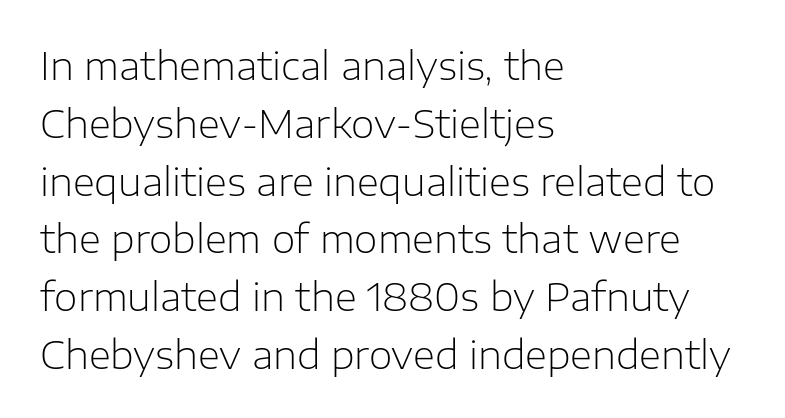
Here the designer chose a conventional face with non-uniform glyph widths. The strokes are not fattened; the text isn't bold. Regular leading. Short and long lines alike share a common starting point at left.
